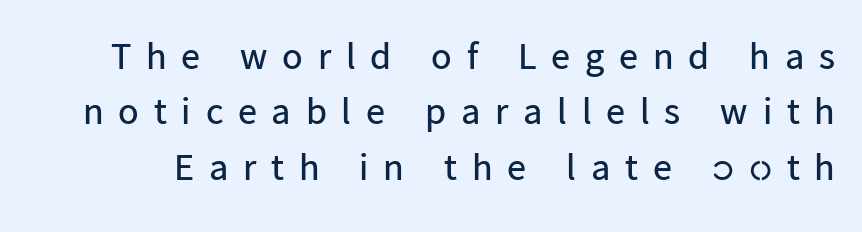
Q: Is the text bold? A: No.
Q: Is the text italic (slanted)? A: No, it is upright.
Q: Is the typeface a serif or a sans-serif typeface? A: Sans-serif.
Q: Is the text underlined? A: No.
Q: Is the spacing between letters normal or unusually wide? A: Unusually wide.
Q: Is the spacing between lines tight, normal or loose? A: Normal.
Q: Width (condensed, normal, or wide)? A: Normal.
Q: Stroke contrast? A: Low.
Q: x-height? A: Medium.
Q: Monospaced? A: No.
